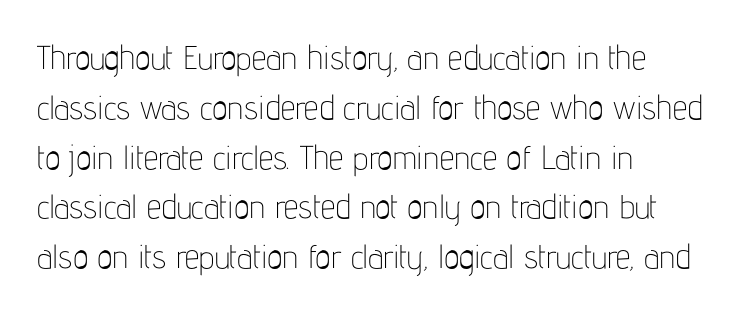
{"serif": "no", "italic": "no", "bold": "no", "weight": "thin", "width": "condensed", "stroke_contrast": "low", "x_height": "medium", "monospaced": "no", "underline": "no", "align": "left", "line_spacing": "normal", "line_spacing_ratio": 1.51, "letter_spacing": "normal", "letter_spacing_em": 0.0, "glyph_px": 33}
